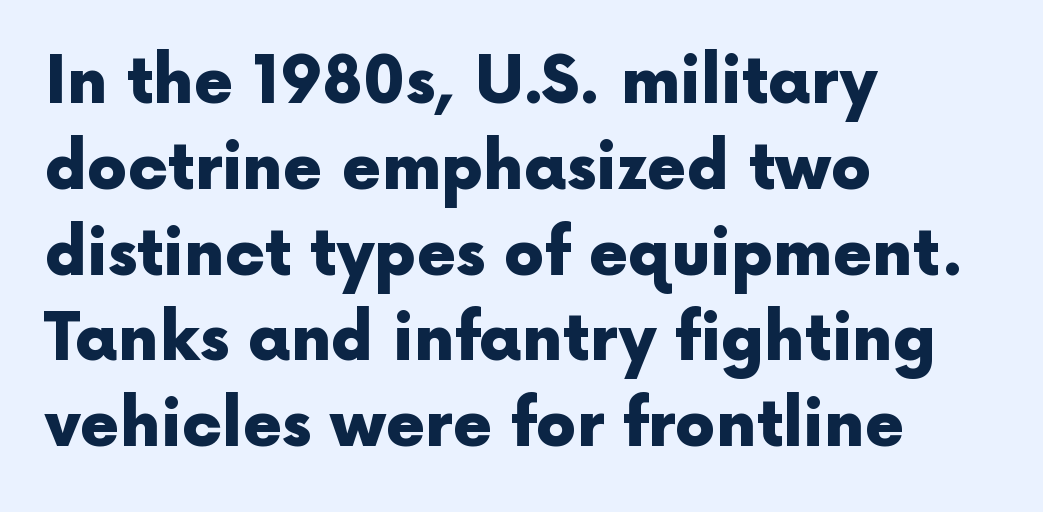
The image shows 64 px heavy sans-serif type, upright; set left-aligned, normal line spacing (1.34x), normal letter spacing, not underlined; a medium x-height.
